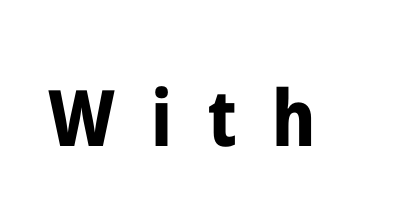
{"serif": "no", "italic": "no", "bold": "yes", "weight": "bold", "width": "condensed", "stroke_contrast": "low", "x_height": "medium", "monospaced": "no", "underline": "no", "letter_spacing": "wide", "letter_spacing_em": 0.46, "glyph_px": 78}
